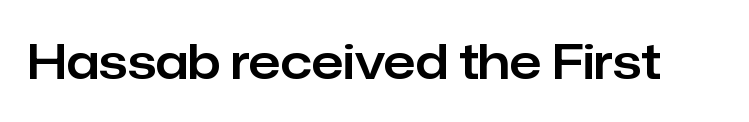
The image shows 47 px sans-serif type, upright; set normal letter spacing, not underlined; low stroke contrast and a medium x-height.
